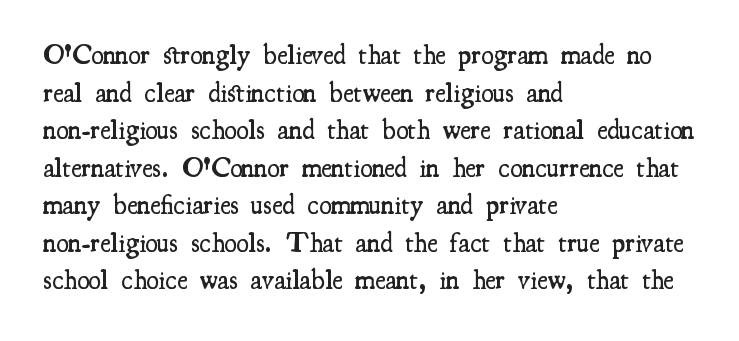
Q: Is the text bold? A: Semi-bold.
Q: Is the text italic (slanted)? A: No, it is upright.
Q: Is the typeface a serif or a sans-serif typeface? A: Serif.
Q: Is the text underlined? A: No.
Q: How is the paragraph aligned? A: Left-aligned.
Q: Is the spacing between letters normal or unusually wide? A: Normal.
Q: Is the spacing between lines tight, normal or loose? A: Normal.
Q: Width (condensed, normal, or wide)? A: Condensed.
Q: Stroke contrast? A: Medium.
Q: x-height? A: Small.
Q: Monospaced? A: No.
